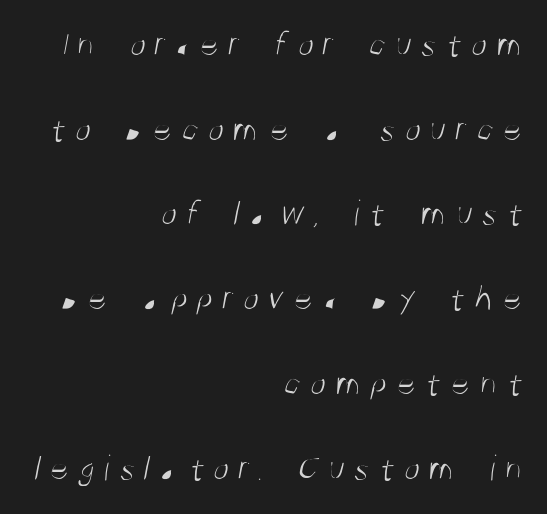
Q: Is the text bold? A: No.
Q: Is the typeface a serif or a sans-serif typeface? A: Sans-serif.
Q: Is the text underlined? A: No.
Q: How is the paragraph aligned? A: Right-aligned.
Q: Is the spacing between letters normal or unusually wide? A: Unusually wide.
Q: Is the spacing between lines tight, normal or loose? A: Loose.
Q: Width (condensed, normal, or wide)? A: Condensed.
Q: Stroke contrast? A: Medium.
Q: x-height? A: Large.
Q: Monospaced? A: No.
